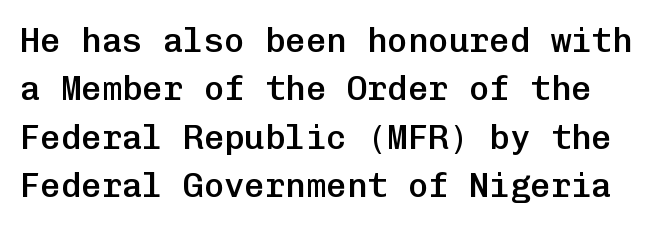
The image shows 34 px semibold sans-serif type, upright, monospaced; set normal line spacing (1.42x), normal letter spacing, not underlined; low stroke contrast and a medium x-height.
